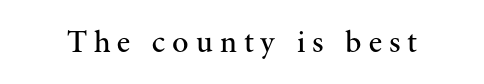
Q: Is the text bold? A: No.
Q: Is the text italic (slanted)? A: No, it is upright.
Q: Is the typeface a serif or a sans-serif typeface? A: Serif.
Q: Is the text underlined? A: No.
Q: Is the spacing between letters normal or unusually wide? A: Unusually wide.
Q: Width (condensed, normal, or wide)? A: Normal.
Q: Stroke contrast? A: Medium.
Q: x-height? A: Small.
Q: Monospaced? A: No.
